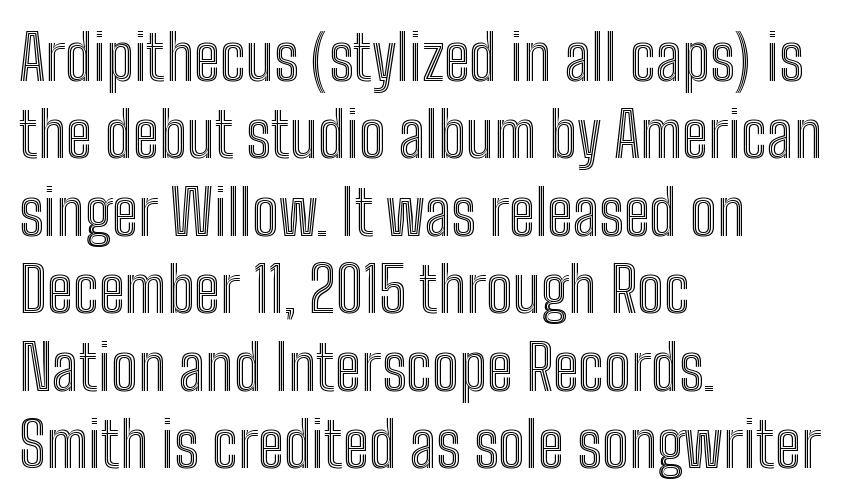
The image shows 63 px condensed type, upright; set left-aligned, line spacing 1.23x, normal letter spacing, not underlined; a medium x-height.
